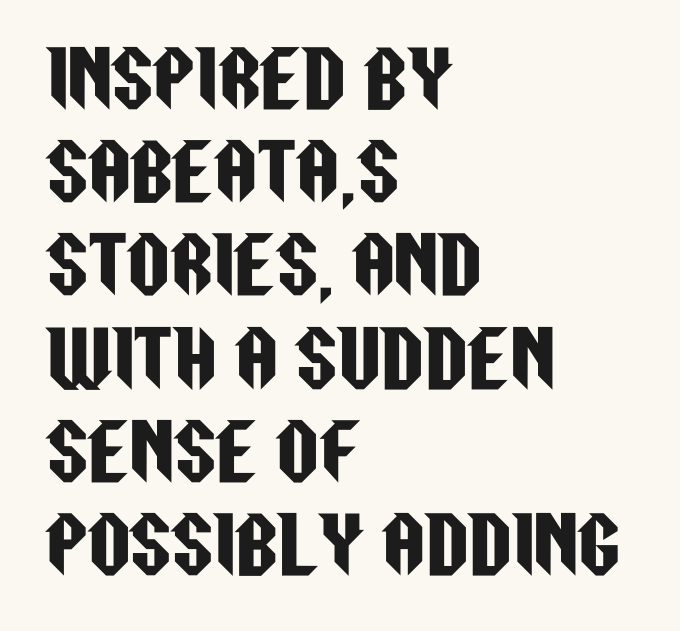
These lines were composed using upright roman letters. These lines are rendered in a variable-pitch font. These lines stack with their left ends in a neat column. Type without underlining. This is sans-serif lettering, the kind often seen on screens and signage.
